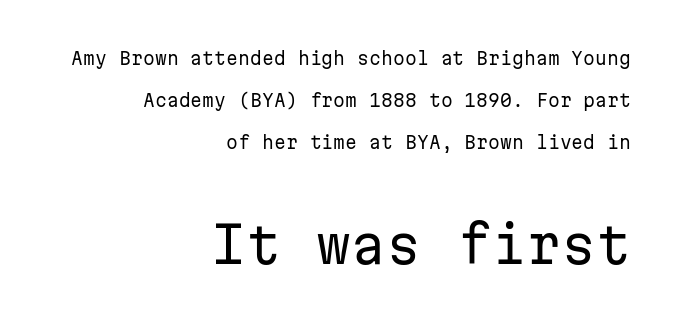
The font family rendered here belongs to the sans-serif group. The passage is arranged like a letterhead date or caption credit — flush right. The face used here is monospaced, like something from a code editor. Each new line begins a long way beneath the previous one. Does extra space separate the letters? No, they use regular spacing. Counters stay open thanks to moderate or lighter strokes.
